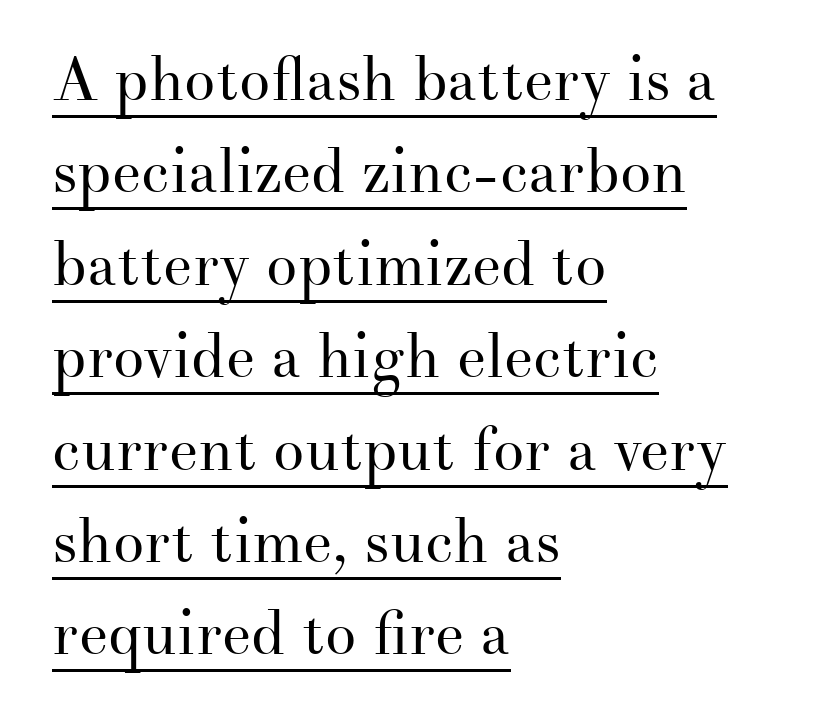
The line texture is even and compact thanks to regular tracking. Letterform terminals end in serifs throughout the passage. Each letter keeps its own natural width here, so spacing adapts to shape. Leading matches the norm, producing a regular column. Notice how the passage keeps a crisp vertical edge on the left only. The strokes carry an ordinary text weight at most.
